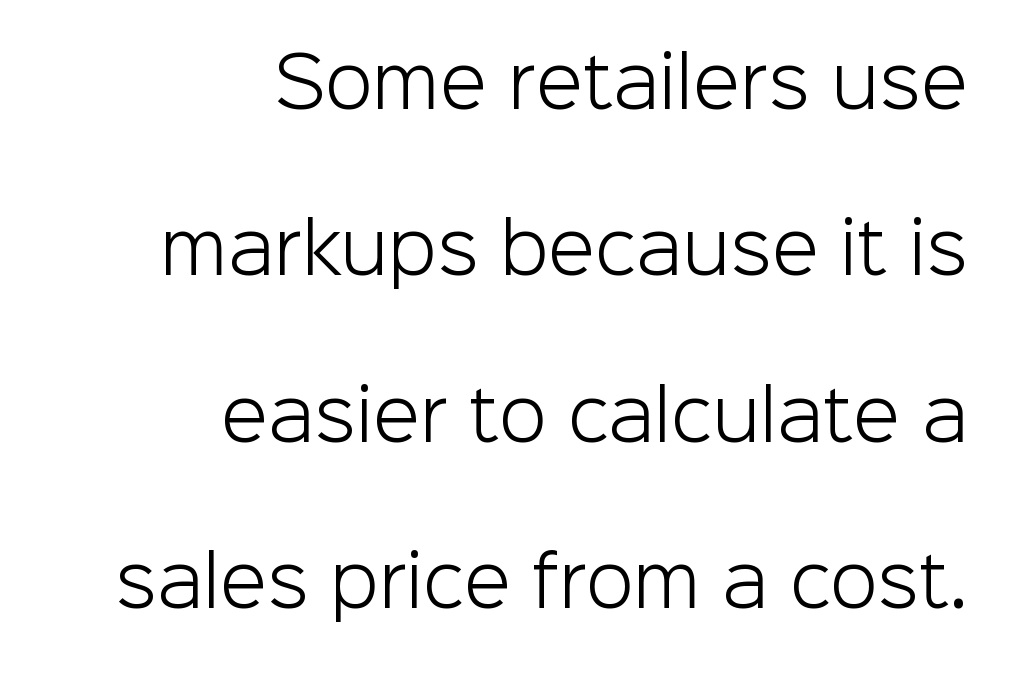
The image shows 69 px light sans-serif type, upright; set right-aligned, loose line spacing (2.41x), normal letter spacing, not underlined; low stroke contrast and a medium x-height.
